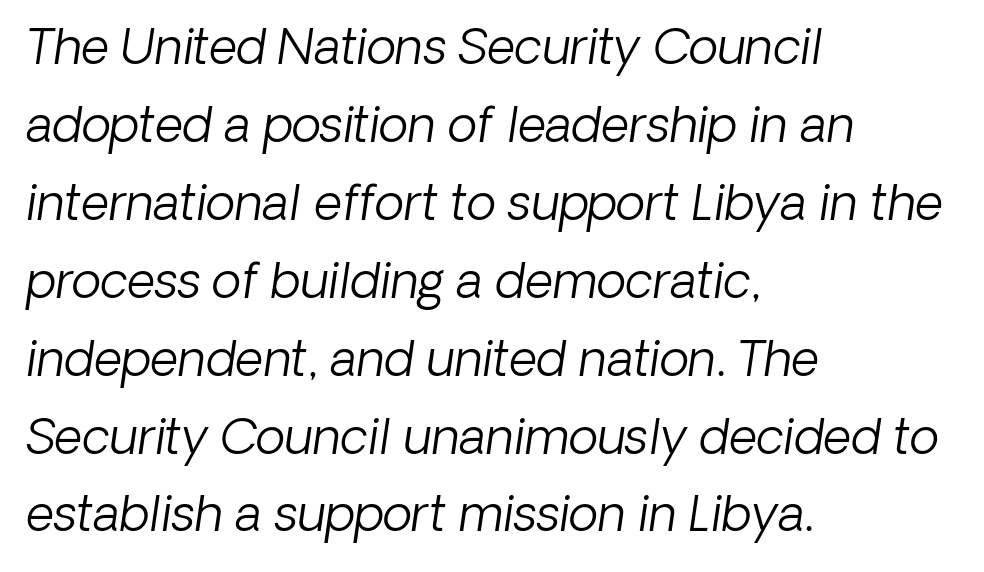
The image shows 49 px light sans-serif type; set left-aligned, normal line spacing (1.59x), normal letter spacing, not underlined; low stroke contrast and a medium x-height.
